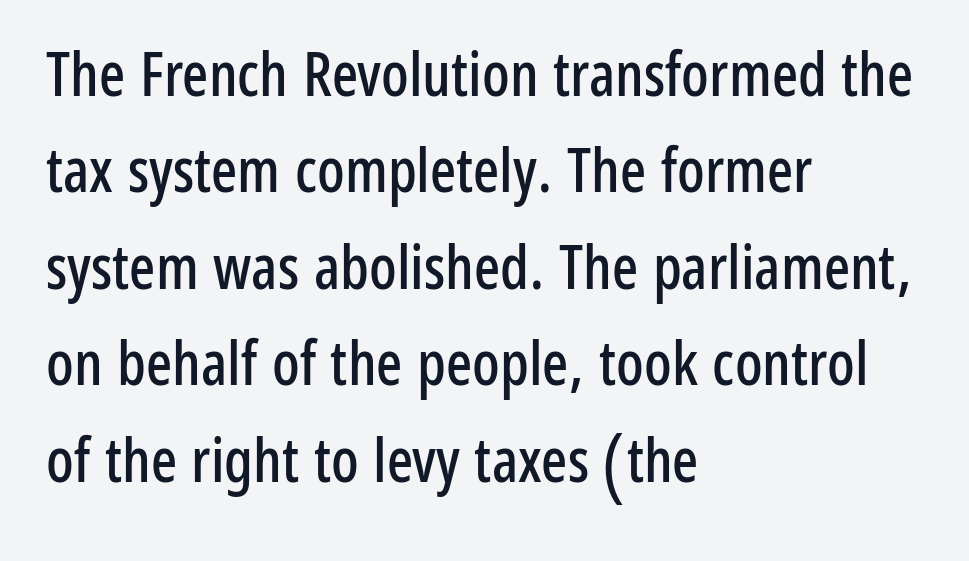
Q: Is the text italic (slanted)? A: No, it is upright.
Q: Is the typeface a serif or a sans-serif typeface? A: Sans-serif.
Q: Is the text underlined? A: No.
Q: How is the paragraph aligned? A: Left-aligned.
Q: Is the spacing between letters normal or unusually wide? A: Normal.
Q: Is the spacing between lines tight, normal or loose? A: Normal.
Q: Width (condensed, normal, or wide)? A: Condensed.
Q: Stroke contrast? A: Low.
Q: x-height? A: Medium.
Q: Monospaced? A: No.
